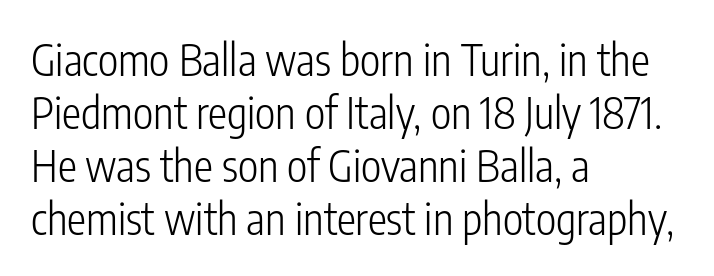
Q: Is the text bold? A: No.
Q: Is the text italic (slanted)? A: No, it is upright.
Q: Is the typeface a serif or a sans-serif typeface? A: Sans-serif.
Q: Is the text underlined? A: No.
Q: How is the paragraph aligned? A: Left-aligned.
Q: Is the spacing between letters normal or unusually wide? A: Normal.
Q: Width (condensed, normal, or wide)? A: Condensed.
Q: Stroke contrast? A: Low.
Q: x-height? A: Medium.
Q: Monospaced? A: No.
